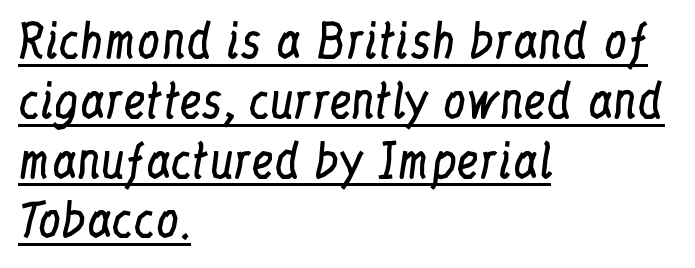
The image shows 46 px regular-weight, condensed serif type; set left-aligned, normal line spacing (1.3x), normal letter spacing, underlined; low stroke contrast and a medium x-height.
